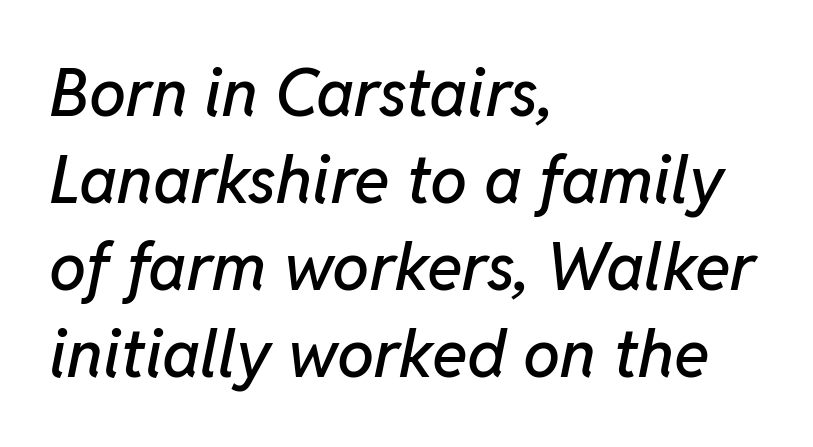
Q: Is the text italic (slanted)? A: Yes, it leans right by about 11 degrees.
Q: Is the text underlined? A: No.
Q: How is the paragraph aligned? A: Left-aligned.
Q: Is the spacing between letters normal or unusually wide? A: Normal.
Q: Is the spacing between lines tight, normal or loose? A: Normal.
Q: Width (condensed, normal, or wide)? A: Normal.
Q: Stroke contrast? A: Low.
Q: x-height? A: Medium.
Q: Monospaced? A: No.
